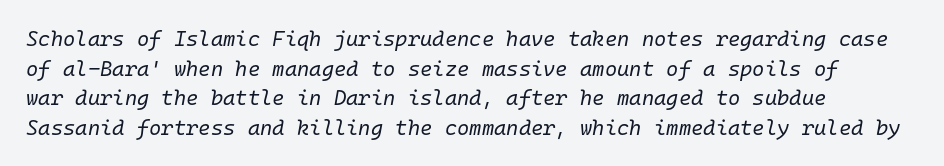
Yep, that's italic — everything's leaning. The paragraph has a hard left edge and a soft right edge. In terms of letterspacing, this is plain default setting. The face looks like a standard text weight, possibly lighter. The space beneath each line is pristine and unruled.
